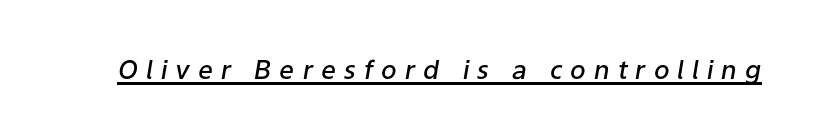
The image shows 26 px text type, italic (leaning right); set unusually wide letter spacing (+0.31 em), underlined.
